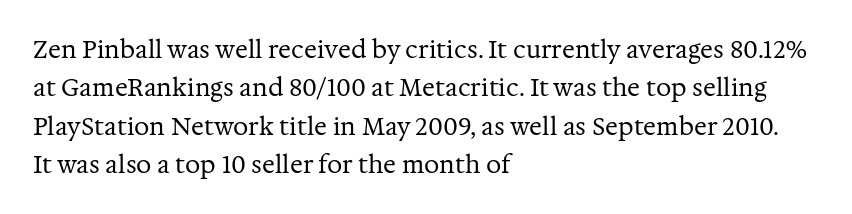
Plain, unruled lines of type. No heavy texture on the line: the type isn't bold. Look at the tracking — it's just the regular setting, nothing added. The axis of the letterforms is exactly vertical. The rows are spaced the way most documents space them.
